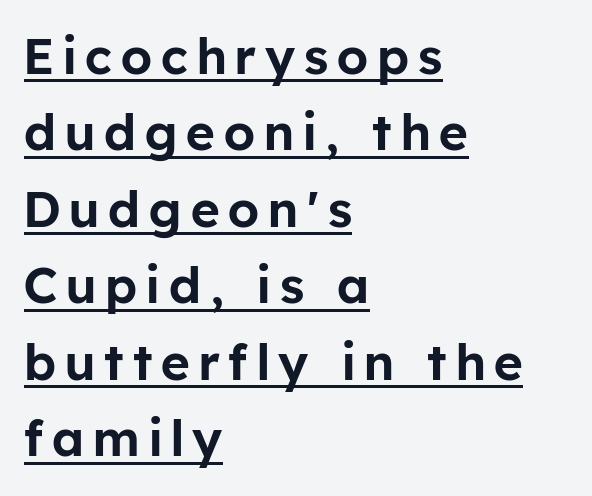
The image shows 50 px sans-serif type, upright; set left-aligned, normal line spacing (1.53x), underlined; low stroke contrast and a medium x-height.
